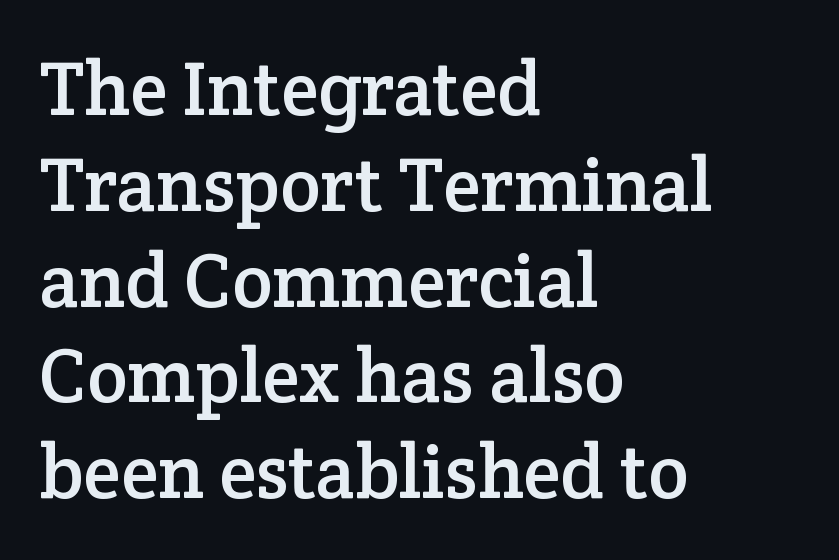
{"serif": "yes", "italic": "no", "width": "normal", "stroke_contrast": "low", "x_height": "medium", "monospaced": "no", "underline": "no", "align": "left", "line_spacing": "normal", "line_spacing_ratio": 1.26, "letter_spacing": "normal", "letter_spacing_em": 0.0, "glyph_px": 76}
